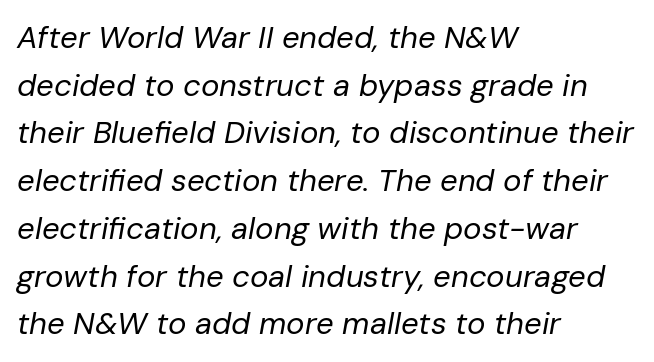
Notice how descenders clear the ascenders below comfortably — that's standard leading. Think standard paragraph weight, or any step lighter than that. This rendering uses left alignment, leaving the right contour irregular. The space beneath each line is pristine and unruled. Looks like regular typesetting: each glyph gets only the width it needs.
